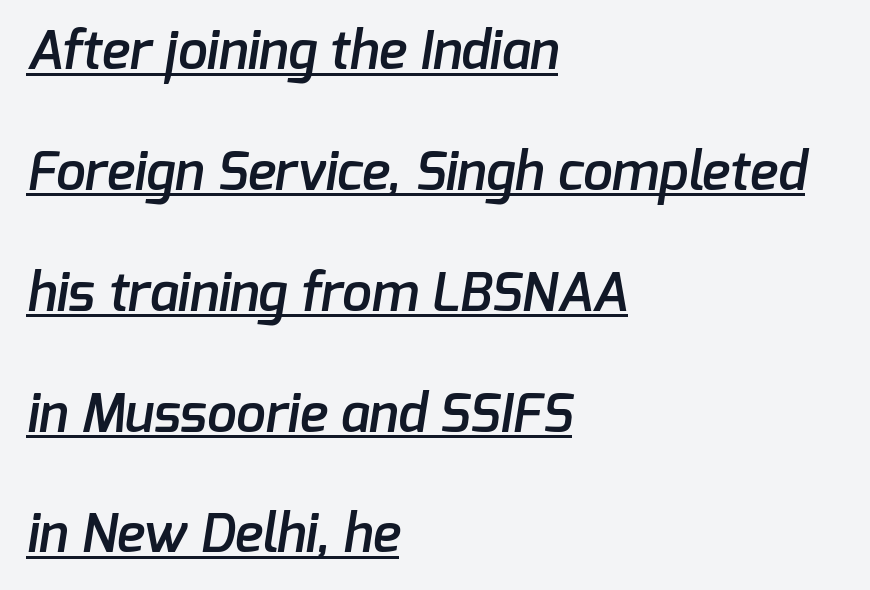
The image shows 53 px semibold sans-serif type; set left-aligned, loose line spacing (2.28x), normal letter spacing, underlined; low stroke contrast and a medium x-height.
